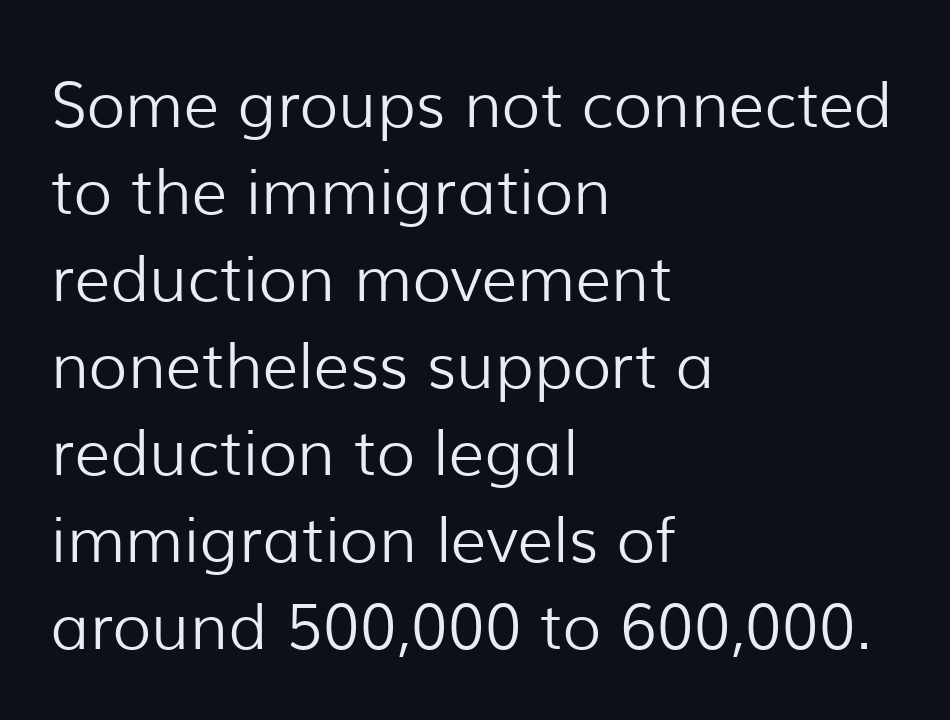
{"serif": "no", "italic": "no", "bold": "no", "weight": "light", "width": "normal", "stroke_contrast": "low", "x_height": "medium", "monospaced": "no", "underline": "no", "align": "left", "line_spacing": "normal", "line_spacing_ratio": 1.38, "letter_spacing": "normal", "letter_spacing_em": 0.0, "glyph_px": 63}
